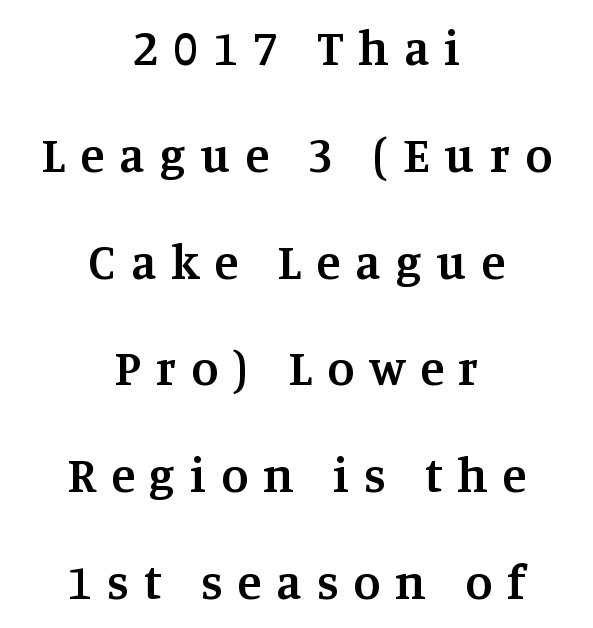
The image shows 49 px semibold serif type, upright; set centered, loose line spacing (2.18x), unusually wide letter spacing (+0.31 em), not underlined; medium stroke contrast and a large x-height.
